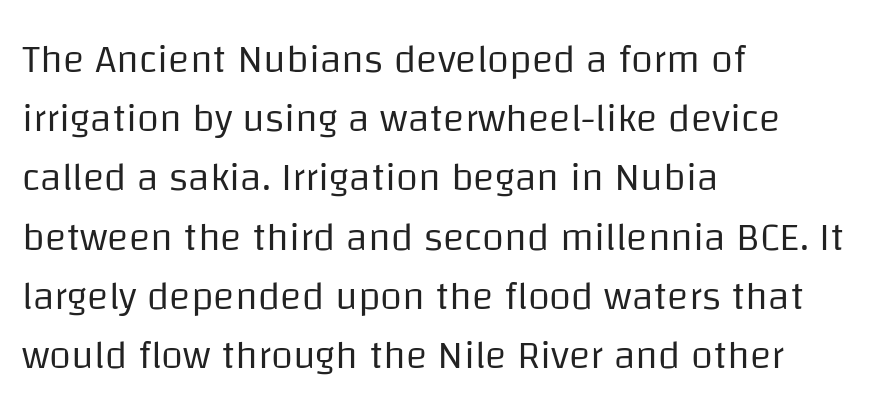
{"serif": "no", "italic": "no", "bold": "no", "weight": "regular", "width": "normal", "stroke_contrast": "low", "x_height": "large", "monospaced": "no", "underline": "no", "align": "left", "line_spacing": "normal", "line_spacing_ratio": 1.48, "letter_spacing": "normal", "letter_spacing_em": 0.0, "glyph_px": 40}
